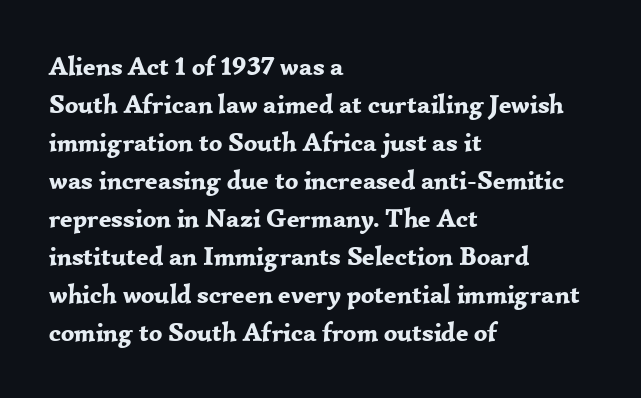
The image shows 26 px bold type, upright; set left-aligned, normal line spacing (1.46x), normal letter spacing, not underlined.
